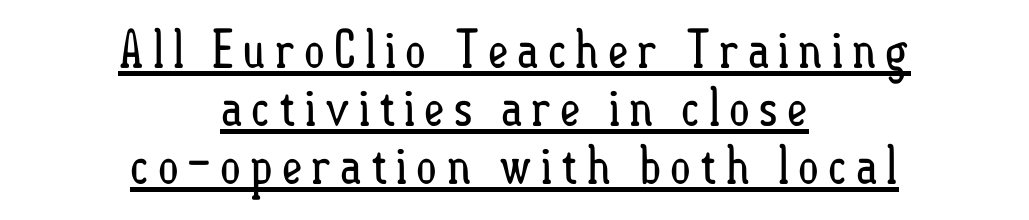
Q: Is the text bold? A: No.
Q: Is the text italic (slanted)? A: No, it is upright.
Q: Is the text underlined? A: Yes.
Q: How is the paragraph aligned? A: Centered.
Q: Is the spacing between lines tight, normal or loose? A: Tight.
Q: Width (condensed, normal, or wide)? A: Condensed.
Q: Stroke contrast? A: Low.
Q: x-height? A: Small.
Q: Monospaced? A: No.
